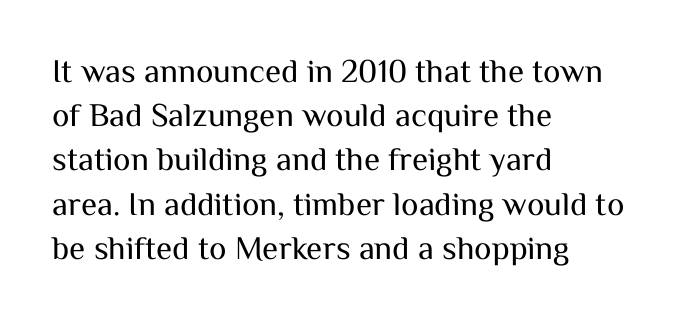
{"serif": "no", "italic": "no", "bold": "no", "weight": "regular", "width": "normal", "stroke_contrast": "medium", "x_height": "medium", "monospaced": "no", "underline": "no", "align": "left", "line_spacing": "normal", "line_spacing_ratio": 1.34, "letter_spacing": "normal", "letter_spacing_em": 0.0, "glyph_px": 33}
